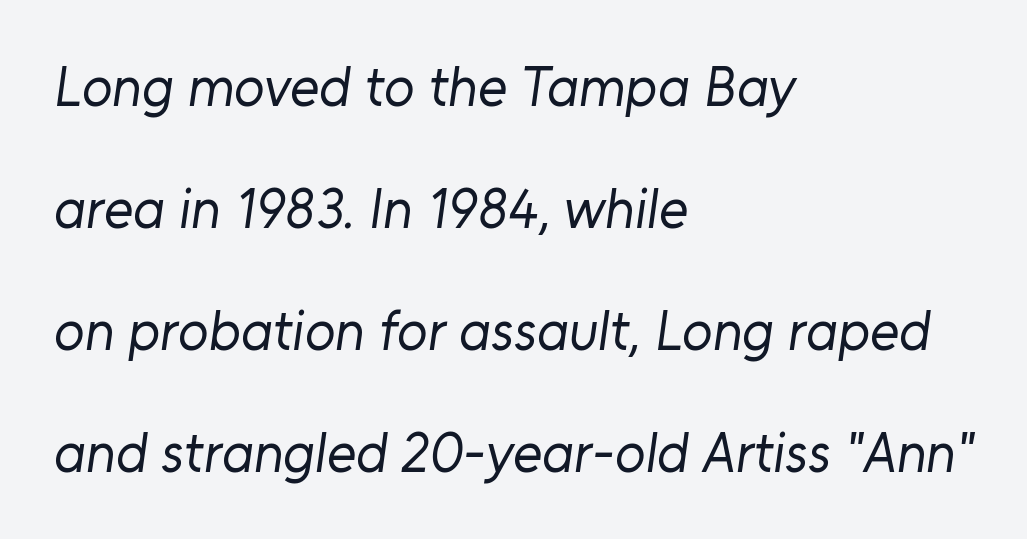
These lines are rendered in a variable-pitch font. Every row of glyphs begins at an identical x-position on the left. The designer dialed line spacing up above the default. A typesetter would label this face a sans. Default kerning and tracking; the words read as compact shapes. Rule under the text: the space is simply empty.
